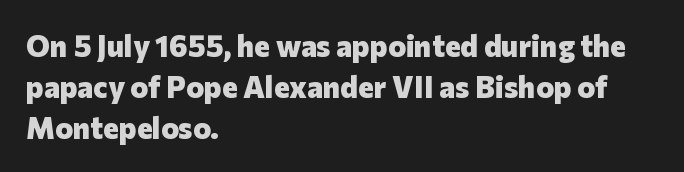
{"serif": "no", "italic": "no", "bold": "yes", "weight": "heavy", "width": "normal", "stroke_contrast": "low", "x_height": "medium", "monospaced": "no", "underline": "no", "align": "left", "line_spacing": "normal", "line_spacing_ratio": 1.36, "letter_spacing": "normal", "letter_spacing_em": 0.0, "glyph_px": 30}
